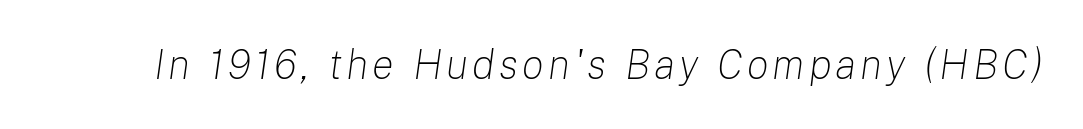
Q: Is the text bold? A: No.
Q: Is the text italic (slanted)? A: Yes, it leans right by about 8 degrees.
Q: Is the text underlined? A: No.
Q: Width (condensed, normal, or wide)? A: Normal.
Q: Stroke contrast? A: Low.
Q: x-height? A: Medium.
Q: Monospaced? A: No.
